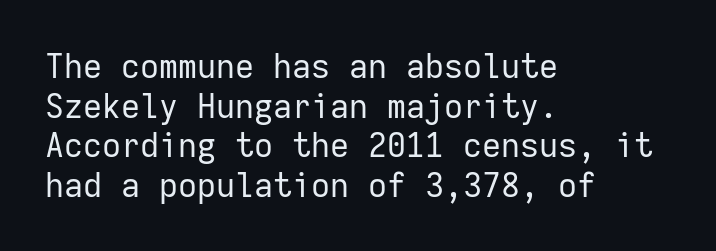
The image shows 33 px regular-weight sans-serif type, upright, monospaced; set left-aligned, line spacing 1.2x, normal letter spacing, not underlined; low stroke contrast and a medium x-height.
